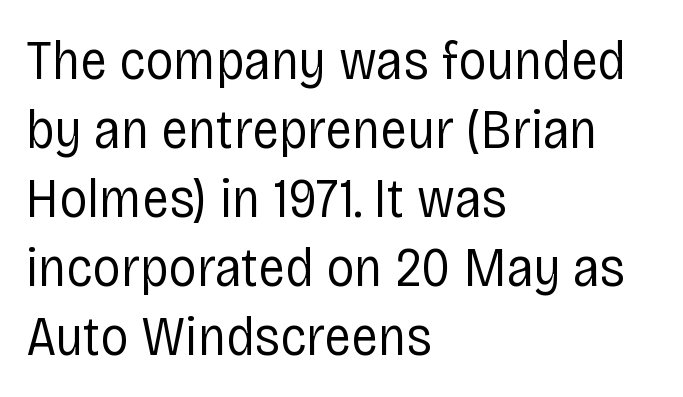
Q: Is the text bold? A: No.
Q: Is the text italic (slanted)? A: No, it is upright.
Q: Is the typeface a serif or a sans-serif typeface? A: Sans-serif.
Q: Is the text underlined? A: No.
Q: How is the paragraph aligned? A: Left-aligned.
Q: Is the spacing between letters normal or unusually wide? A: Normal.
Q: Width (condensed, normal, or wide)? A: Condensed.
Q: Stroke contrast? A: Low.
Q: x-height? A: Large.
Q: Monospaced? A: No.
